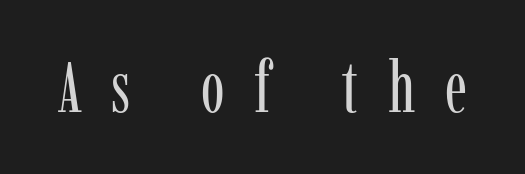
Someone cranked the tracking dial way up on this one. Weight: not bold — regular or lighter. The passage shown is typeset with a serif family. The passage shown is typed in a proportional face where columns would drift.
